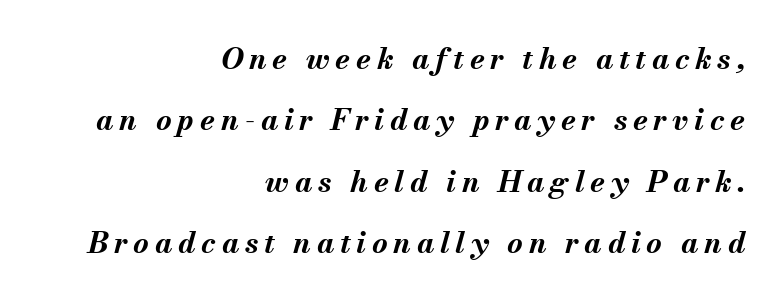
Q: Is the text bold? A: Yes.
Q: Is the text italic (slanted)? A: Yes, it leans right by about 13 degrees.
Q: Is the text underlined? A: No.
Q: How is the paragraph aligned? A: Right-aligned.
Q: Is the spacing between lines tight, normal or loose? A: Loose.
Q: Width (condensed, normal, or wide)? A: Normal.
Q: Stroke contrast? A: Medium.
Q: x-height? A: Small.
Q: Monospaced? A: No.
